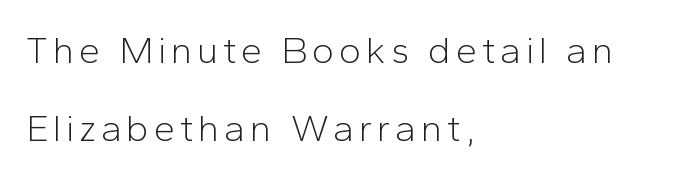
The image shows 38 px light sans-serif type, upright; set left-aligned, loose line spacing (2.04x), not underlined; low stroke contrast and a medium x-height.
